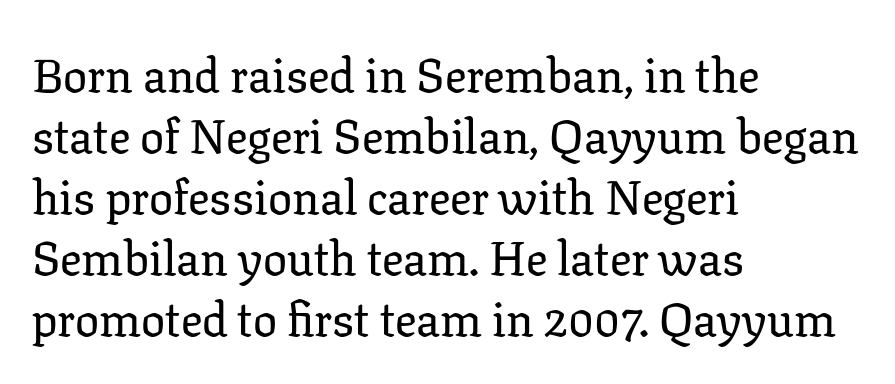
The image shows 48 px serif type, upright; set left-aligned, normal line spacing (1.27x), normal letter spacing, not underlined; low stroke contrast and a medium x-height.
